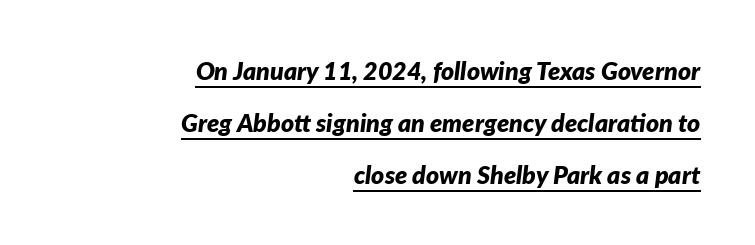
The image shows 25 px bold type, italic (leaning right); set right-aligned, loose line spacing (2.08x), normal letter spacing, underlined.
